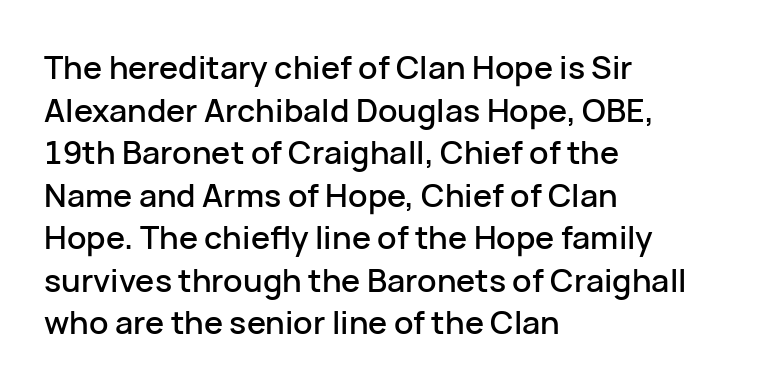
Every character sits straight up, as roman type does. Think of a printed novel: that variable character pitch is what you see here. Decoration check: the copy has no underline. Is there much room between lines? A standard amount, neither cramped nor airy. The characters display no serif detailing; their extremities are plain. Observe the ordinary spacing: letters are neighbours, not strangers.
